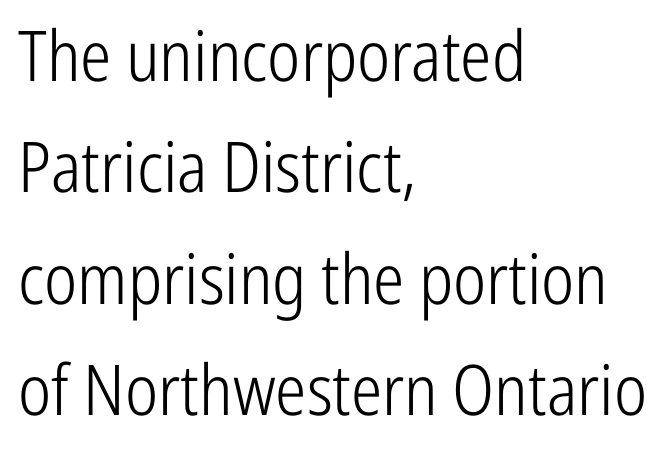
Q: Is the text bold? A: No.
Q: Is the text italic (slanted)? A: No, it is upright.
Q: Is the typeface a serif or a sans-serif typeface? A: Sans-serif.
Q: Is the text underlined? A: No.
Q: How is the paragraph aligned? A: Left-aligned.
Q: Is the spacing between letters normal or unusually wide? A: Normal.
Q: Is the spacing between lines tight, normal or loose? A: Normal.
Q: Width (condensed, normal, or wide)? A: Condensed.
Q: Stroke contrast? A: Low.
Q: x-height? A: Medium.
Q: Monospaced? A: No.
